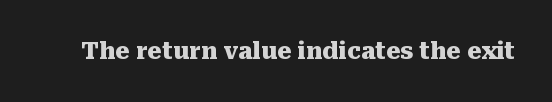
Notice how thick the strokes are: this is what a full bold looks like. In terms of letterspacing, this is plain default setting. The specimen omits any rule beneath the text block's lines. The lettering stays uniformly vertical, giving the passage a roman look.
